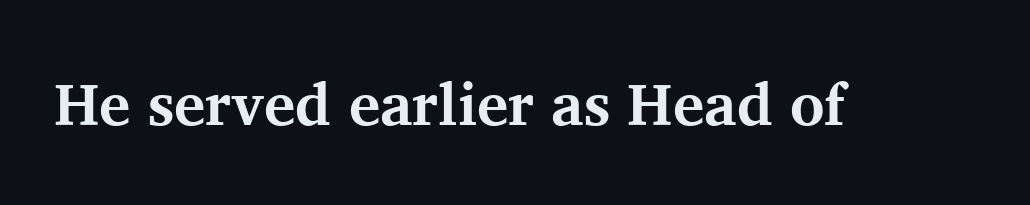
{"serif": "yes", "italic": "no", "bold": "yes", "weight": "bold", "width": "normal", "stroke_contrast": "medium", "x_height": "medium", "monospaced": "no", "underline": "no", "letter_spacing": "normal", "letter_spacing_em": 0.0, "glyph_px": 59}
